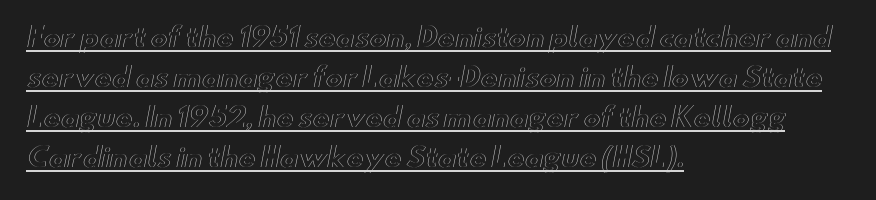
Q: Is the text italic (slanted)? A: Yes.
Q: Is the text underlined? A: Yes.
Q: How is the paragraph aligned? A: Left-aligned.
Q: Is the spacing between letters normal or unusually wide? A: Normal.
Q: Is the spacing between lines tight, normal or loose? A: Normal.
